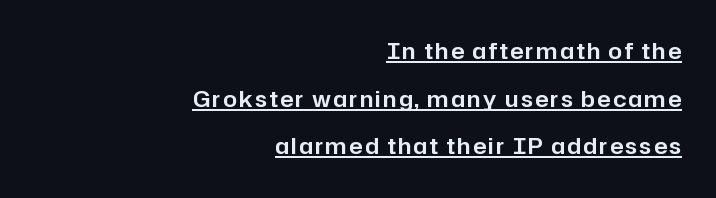
What decoration does the sample have? An underline. If you drew a line through each stem, it would be perfectly vertical. Baseline-to-baseline distance is far greater than the letter height. The setting favours the right margin, as signatures and pull-quotes sometimes do.
